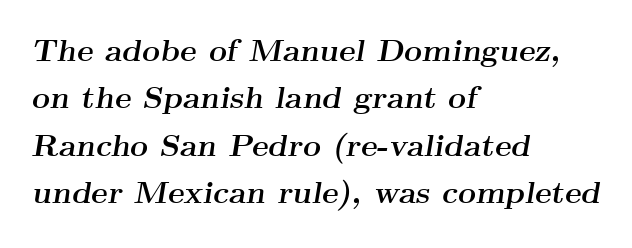
The image shows 31 px semibold, wide serif type, italic (leaning right); set left-aligned, normal line spacing (1.53x), normal letter spacing, not underlined; medium stroke contrast and a small x-height.
